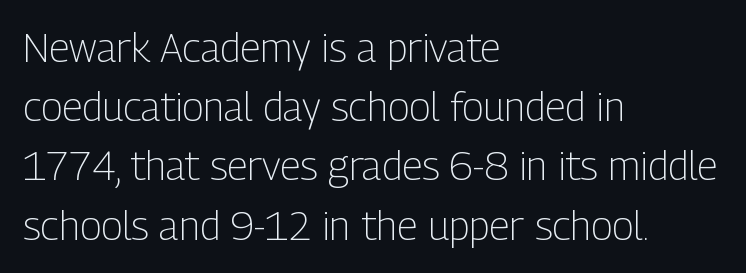
I'd call this a sans setting — the letters go barefoot. This rendering features lettering with no underline. In terms of posture, this sample is upright. Stems and bowls with no extra thickness — not bold.
